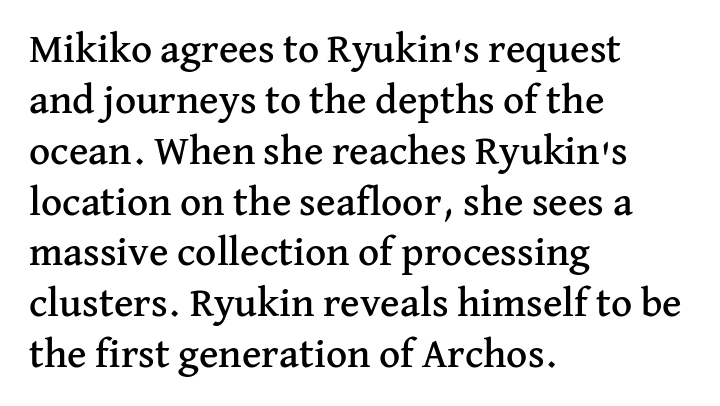
{"serif": "yes", "italic": "no", "width": "normal", "stroke_contrast": "medium", "x_height": "medium", "monospaced": "no", "underline": "no", "align": "left", "line_spacing_ratio": 1.24, "letter_spacing": "normal", "letter_spacing_em": 0.0, "glyph_px": 41}
